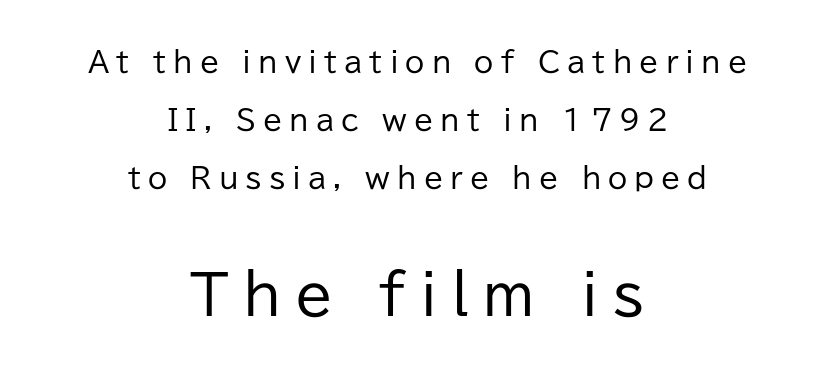
The space directly below the letters is spotless. The lines are spread far apart with generous leading. Looks like regular typesetting: each glyph gets only the width it needs. Compare the two chunks: the lower has the greater cap height. The typography opts for an upright posture over an oblique one. A sans-serif font was chosen for this passage.
